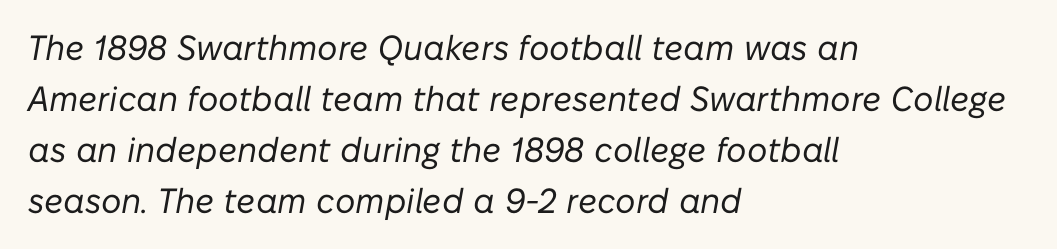
The image shows 35 px regular-weight type, italic (leaning right); set left-aligned, normal line spacing (1.46x), normal letter spacing, not underlined; low stroke contrast and a medium x-height.
